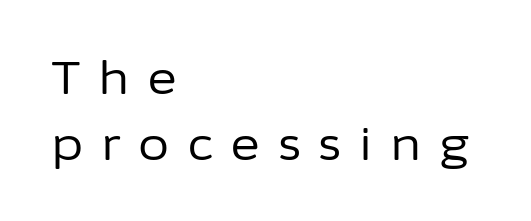
Q: Is the text bold? A: No.
Q: Is the text italic (slanted)? A: No, it is upright.
Q: Is the typeface a serif or a sans-serif typeface? A: Sans-serif.
Q: Is the text underlined? A: No.
Q: How is the paragraph aligned? A: Left-aligned.
Q: Is the spacing between letters normal or unusually wide? A: Unusually wide.
Q: Is the spacing between lines tight, normal or loose? A: Normal.
Q: Width (condensed, normal, or wide)? A: Normal.
Q: Stroke contrast? A: Low.
Q: x-height? A: Medium.
Q: Monospaced? A: No.
